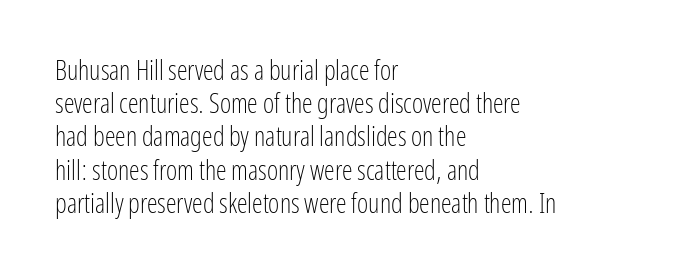
{"italic": "no", "bold": "no", "underline": "no", "align": "left", "line_spacing_ratio": 1.23, "letter_spacing": "normal", "letter_spacing_em": 0.0, "glyph_px": 27}
